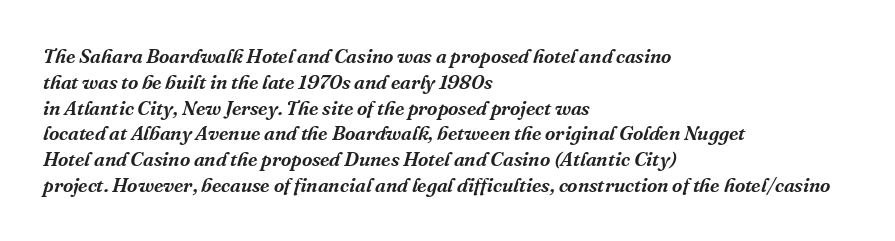
The image shows 20 px text type, italic (leaning right); set left-aligned, normal line spacing (1.29x), normal letter spacing, not underlined.
